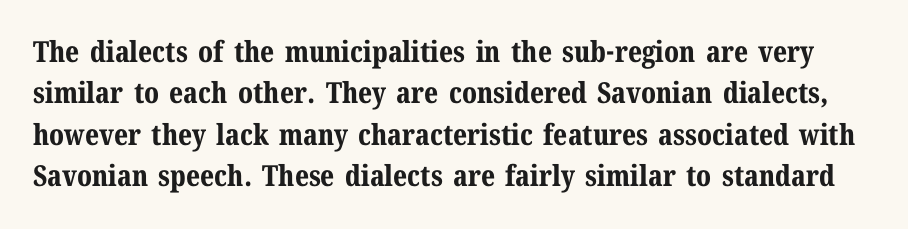
Q: Is the text bold? A: Yes.
Q: Is the text italic (slanted)? A: No, it is upright.
Q: Is the typeface a serif or a sans-serif typeface? A: Serif.
Q: Is the text underlined? A: No.
Q: Is the spacing between letters normal or unusually wide? A: Normal.
Q: Is the spacing between lines tight, normal or loose? A: Normal.
Q: Width (condensed, normal, or wide)? A: Normal.
Q: Stroke contrast? A: Medium.
Q: x-height? A: Medium.
Q: Monospaced? A: No.
